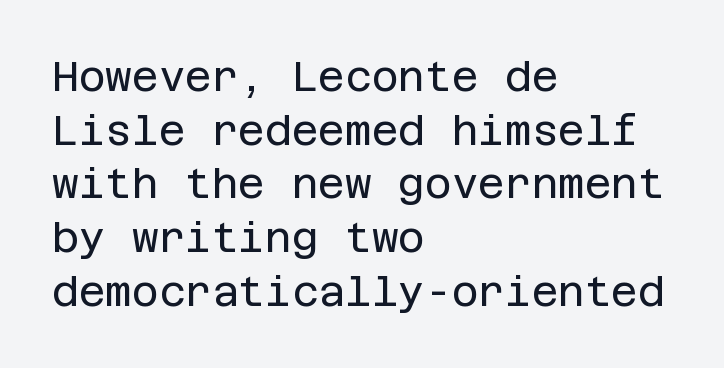
The image shows 41 px regular-weight sans-serif type, upright; set left-aligned, normal line spacing (1.31x), normal letter spacing, not underlined; low stroke contrast and a large x-height.
